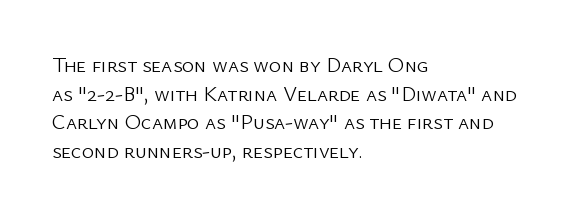
The image shows 21 px text type, upright; set left-aligned, normal line spacing (1.36x), normal letter spacing, not underlined.
